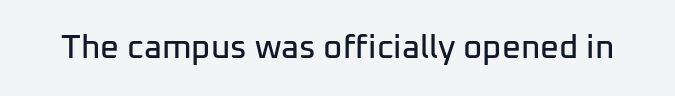
The image shows 33 px sans-serif type, upright; set normal letter spacing, not underlined; low stroke contrast and a medium x-height.
